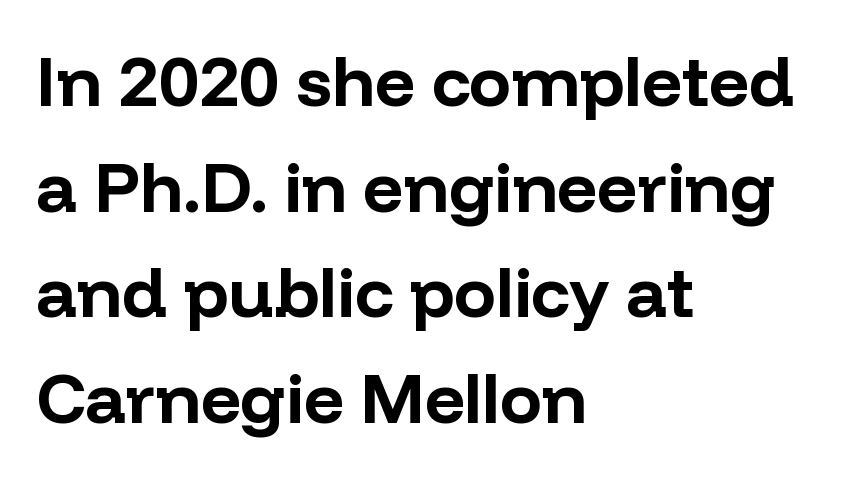
The image shows 70 px bold sans-serif type, upright; set left-aligned, normal line spacing (1.51x), normal letter spacing, not underlined; low stroke contrast and a medium x-height.
